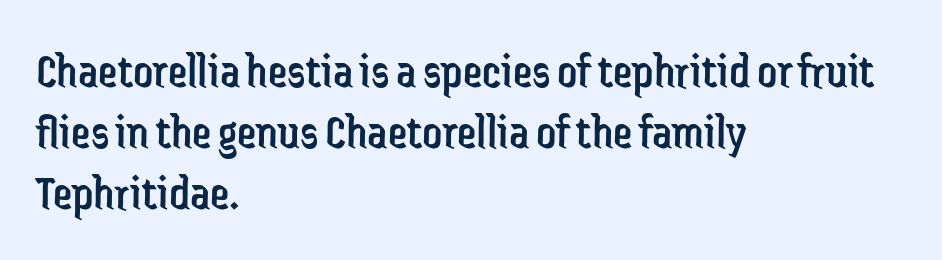
The image shows 49 px regular-weight, condensed sans-serif type, upright; set left-aligned, line spacing 1.24x, normal letter spacing, not underlined; low stroke contrast and a medium x-height.
